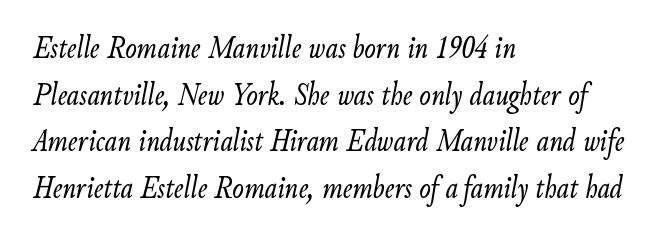
Q: Is the text bold? A: No.
Q: Is the text italic (slanted)? A: Yes, it leans right by about 9 degrees.
Q: Is the text underlined? A: No.
Q: How is the paragraph aligned? A: Left-aligned.
Q: Is the spacing between letters normal or unusually wide? A: Normal.
Q: Is the spacing between lines tight, normal or loose? A: Normal.
Q: Width (condensed, normal, or wide)? A: Condensed.
Q: Stroke contrast? A: Low.
Q: x-height? A: Small.
Q: Monospaced? A: No.
